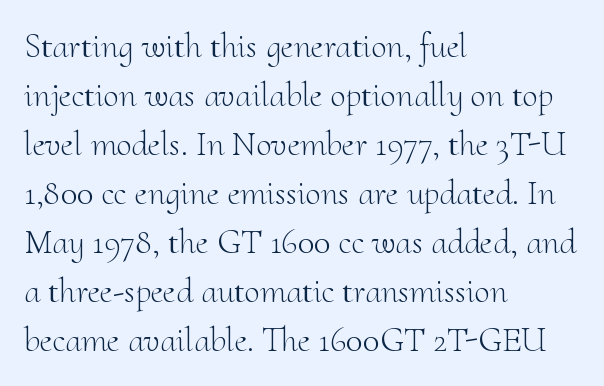
Q: Is the text bold? A: No.
Q: Is the text italic (slanted)? A: No, it is upright.
Q: Is the typeface a serif or a sans-serif typeface? A: Serif.
Q: Is the text underlined? A: No.
Q: How is the paragraph aligned? A: Left-aligned.
Q: Is the spacing between letters normal or unusually wide? A: Normal.
Q: Is the spacing between lines tight, normal or loose? A: Normal.
Q: Width (condensed, normal, or wide)? A: Normal.
Q: Stroke contrast? A: Medium.
Q: x-height? A: Small.
Q: Monospaced? A: No.
